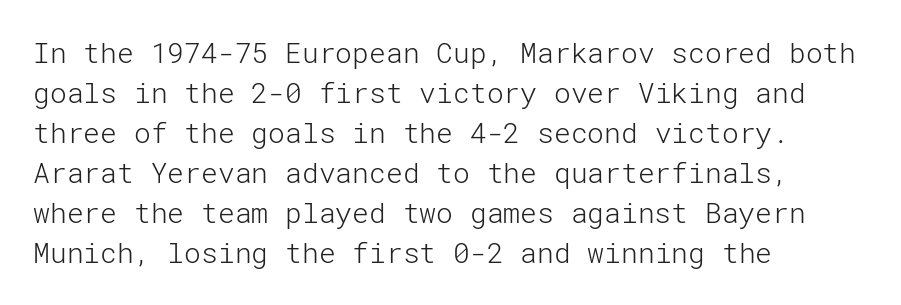
Q: Is the text bold? A: No.
Q: Is the text italic (slanted)? A: No, it is upright.
Q: Is the typeface a serif or a sans-serif typeface? A: Sans-serif.
Q: Is the text underlined? A: No.
Q: How is the paragraph aligned? A: Left-aligned.
Q: Is the spacing between letters normal or unusually wide? A: Normal.
Q: Is the spacing between lines tight, normal or loose? A: Normal.
Q: Width (condensed, normal, or wide)? A: Normal.
Q: Stroke contrast? A: Low.
Q: x-height? A: Medium.
